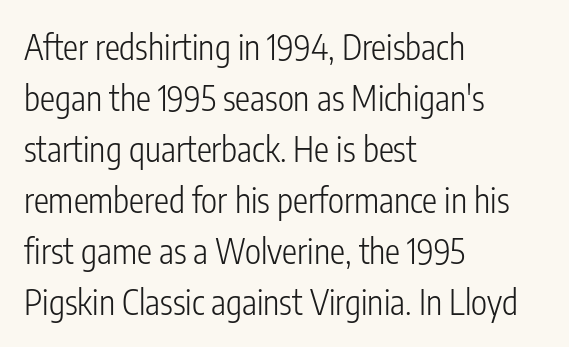
Q: Is the text bold? A: No.
Q: Is the text italic (slanted)? A: No, it is upright.
Q: Is the typeface a serif or a sans-serif typeface? A: Sans-serif.
Q: Is the text underlined? A: No.
Q: How is the paragraph aligned? A: Left-aligned.
Q: Is the spacing between letters normal or unusually wide? A: Normal.
Q: Is the spacing between lines tight, normal or loose? A: Normal.
Q: Width (condensed, normal, or wide)? A: Condensed.
Q: Stroke contrast? A: Low.
Q: x-height? A: Medium.
Q: Monospaced? A: No.
